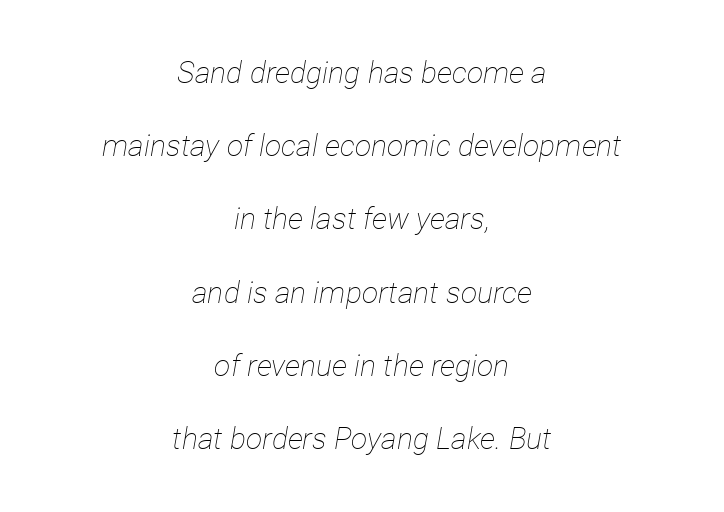
The image shows 30 px thin, condensed type, italic (leaning right); set centered, loose line spacing (2.44x), normal letter spacing, not underlined; low stroke contrast and a medium x-height.
